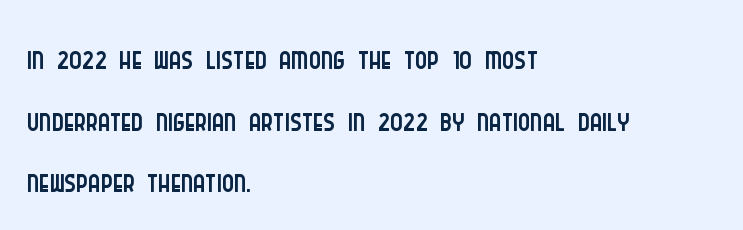
{"serif": "no", "italic": "no", "bold": "no", "weight": "light", "width": "condensed", "stroke_contrast": "low", "x_height": "large", "monospaced": "no", "underline": "no", "align": "left", "line_spacing": "normal", "line_spacing_ratio": 1.34, "letter_spacing": "normal", "letter_spacing_em": 0.0, "glyph_px": 46}
